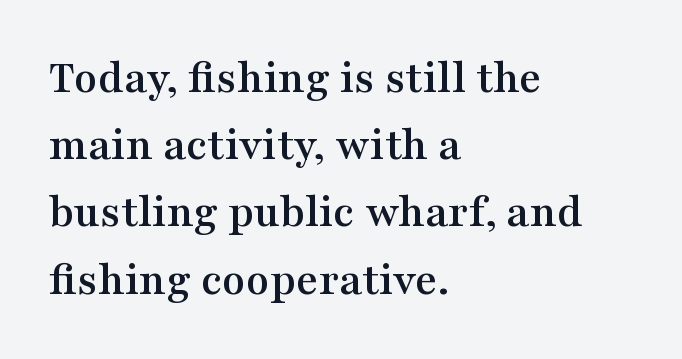
Posture: vertical. The vertical gap from one line to the next is medium. Typeset ragged right — the left edge is the straight one. Clear beneath every line of the passage. In terms of letterform style, serifs are clearly present. Between one letter and the next there's only the usual sliver of space.
